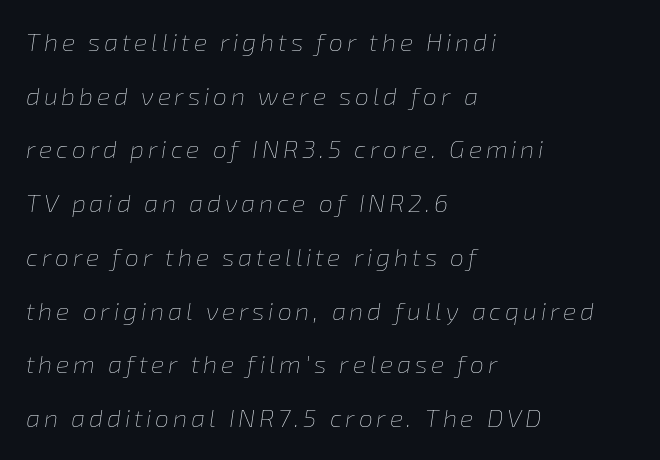
The image shows 25 px text type, italic (leaning right); set left-aligned, loose line spacing (2.15x), not underlined.
